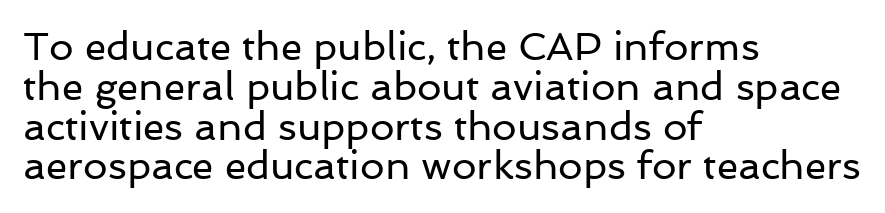
The image shows 39 px regular-weight sans-serif type, upright; set left-aligned, tight line spacing (1.02x), normal letter spacing, not underlined; low stroke contrast and a medium x-height.
